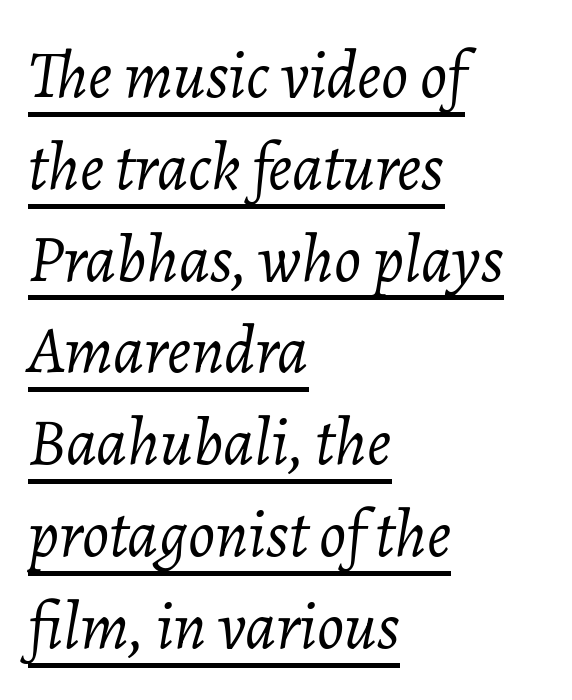
{"italic": "yes", "lean": "right", "slant_degrees": 7, "bold": "no", "weight": "light", "width": "normal", "stroke_contrast": "low", "x_height": "medium", "monospaced": "no", "underline": "yes", "align": "left", "line_spacing": "normal", "line_spacing_ratio": 1.37, "letter_spacing": "normal", "letter_spacing_em": 0.0, "glyph_px": 67}
